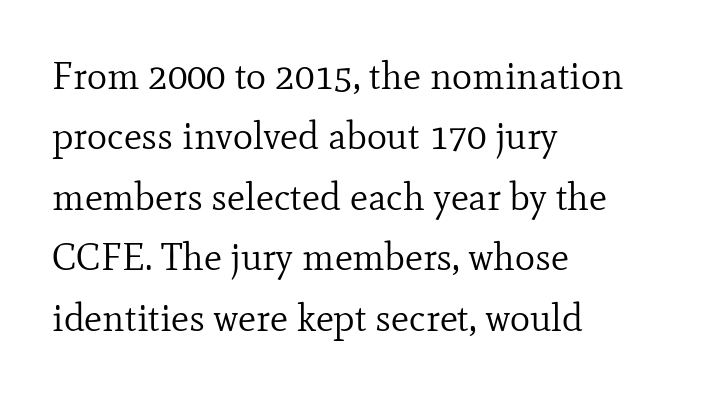
The image shows 38 px regular-weight serif type, upright; set left-aligned, normal line spacing (1.59x), normal letter spacing, not underlined; low stroke contrast and a small x-height.
